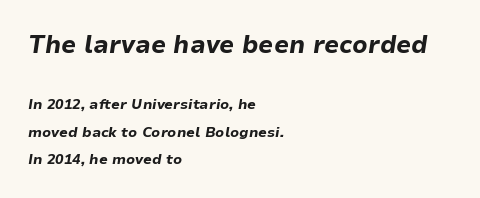
Q: Is the text bold? A: Yes.
Q: Is the text italic (slanted)? A: Yes, it leans right by about 9 degrees.
Q: Is the text underlined? A: No.
Q: How is the paragraph aligned? A: Left-aligned.
Q: Is the spacing between letters normal or unusually wide? A: Normal.
Q: Is the spacing between lines tight, normal or loose? A: Loose.
Q: Which block of text is set in a larger size, the first (top) or the second (bottom)? A: The first (top) one.
